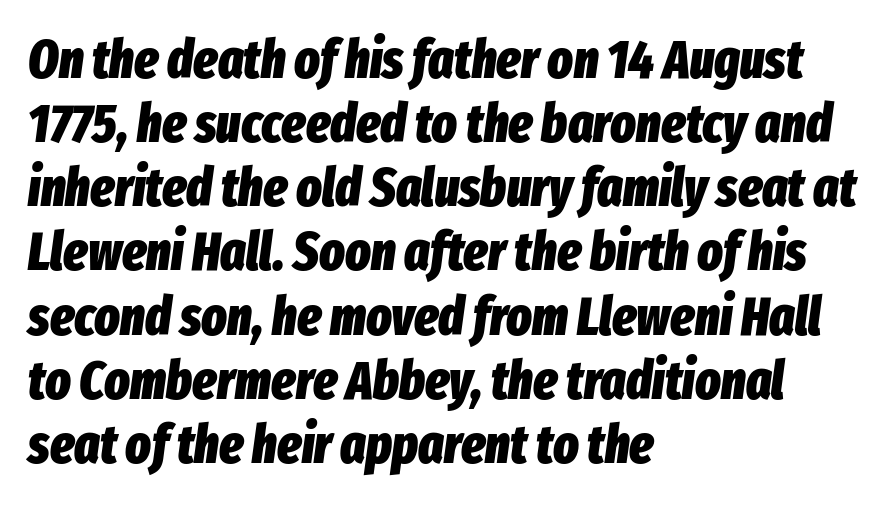
Q: Is the text bold? A: Yes.
Q: Is the text italic (slanted)? A: Yes, it leans right by about 8 degrees.
Q: Is the text underlined? A: No.
Q: How is the paragraph aligned? A: Left-aligned.
Q: Is the spacing between letters normal or unusually wide? A: Normal.
Q: Width (condensed, normal, or wide)? A: Condensed.
Q: Stroke contrast? A: Low.
Q: x-height? A: Medium.
Q: Monospaced? A: No.
